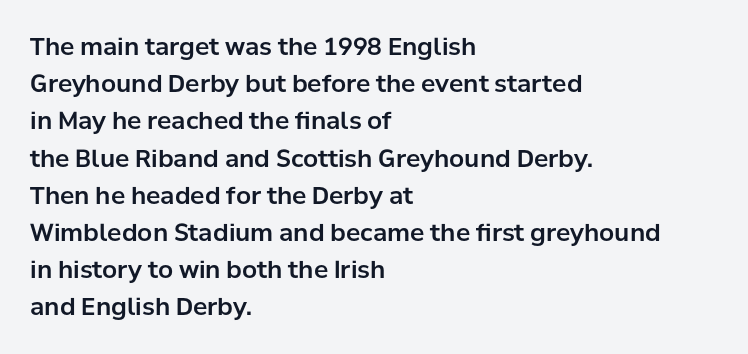
Q: Is the text italic (slanted)? A: No, it is upright.
Q: Is the text underlined? A: No.
Q: How is the paragraph aligned? A: Left-aligned.
Q: Is the spacing between letters normal or unusually wide? A: Normal.
Q: Is the spacing between lines tight, normal or loose? A: Normal.
